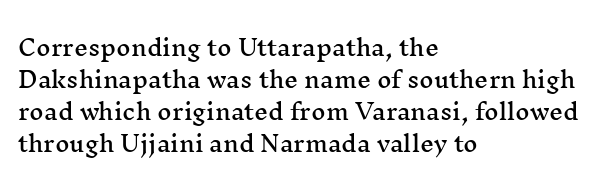
These lines were composed using upright roman letters. If you drew a ruler down the left edge, every line would touch it. In terms of leading, this rendering sits right in the middle. These lines keep a tight, regular rhythm from letter to letter. The glyphs are unaccompanied by any horizontal stroke below them.
